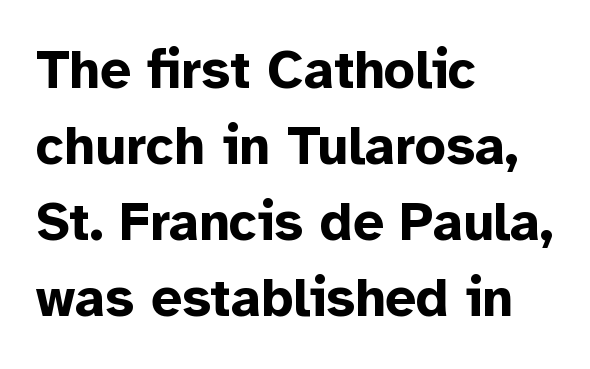
The image shows 54 px bold sans-serif type, upright; set left-aligned, normal line spacing (1.41x), normal letter spacing, not underlined; low stroke contrast and a medium x-height.
